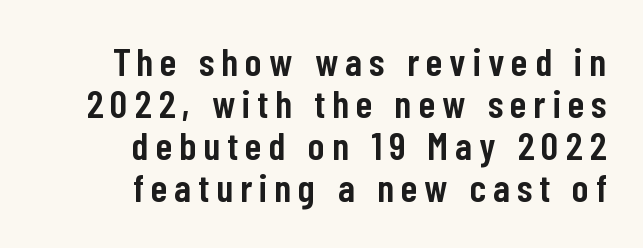
Strokes here are thickened, but only to semibold level. Varying glyph widths throughout — classic text-font behaviour. Ordinary non-slanted type is in use. These lines are composed in type without serifs. Whoever set this chose condensed vertical rhythm over breathing room. The lines in this sample share a right terminus and differ only in where they begin.
